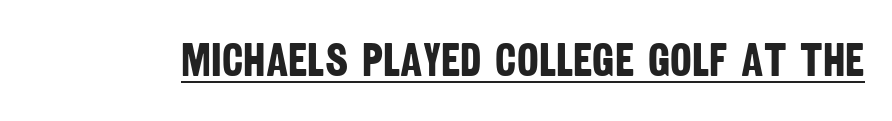
The image shows 46 px bold, condensed sans-serif type; set normal letter spacing, underlined; low stroke contrast and a large x-height.
